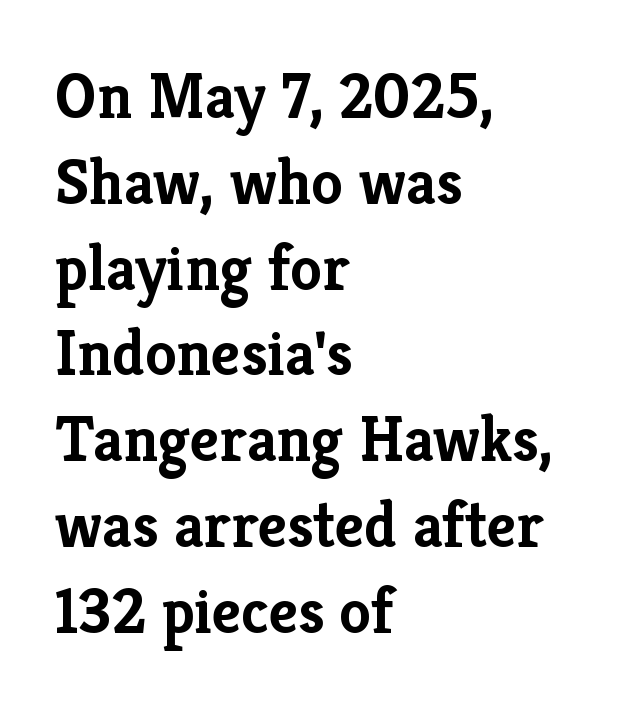
The image shows 64 px semibold serif type, upright; set left-aligned, normal line spacing (1.34x), normal letter spacing, not underlined; low stroke contrast and a medium x-height.
